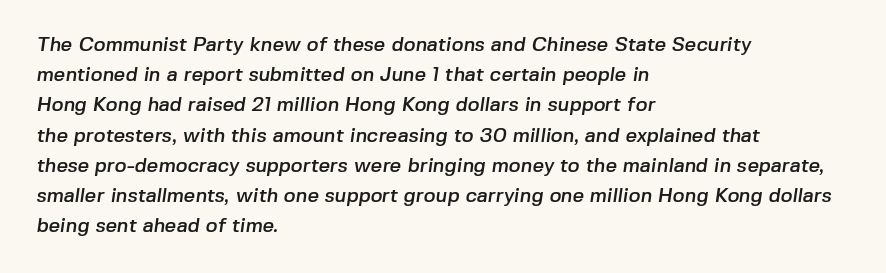
Q: Is the text underlined? A: No.
Q: How is the paragraph aligned? A: Left-aligned.
Q: Is the spacing between letters normal or unusually wide? A: Normal.
Q: Is the spacing between lines tight, normal or loose? A: Normal.
